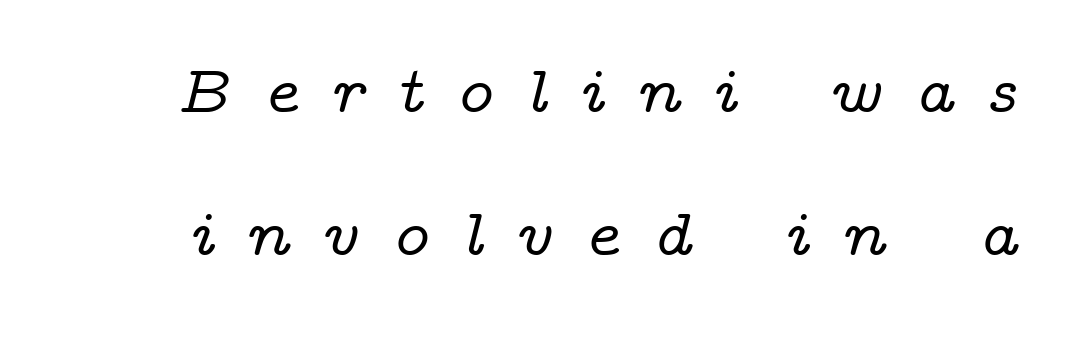
The rendering uses natural spacing where letterforms have individual widths. Horizontal bands of white between lines are thick stripes. Every character sits at an angle, as italics do. Underlining? Definitely not there. In terms of letterform style, serifs are clearly present. The face used here is rendered with a markedly widened letterfit.
